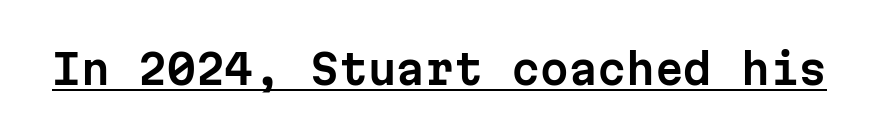
A baseline rule has been typeset under these characters. Spacing verdict: monospaced, one width for all characters. Unlike italic type, these characters show no tilt at all. Characters follow at the spacing the type designer built in. Observe the absence of serifs on each vertical stroke in this sample.
